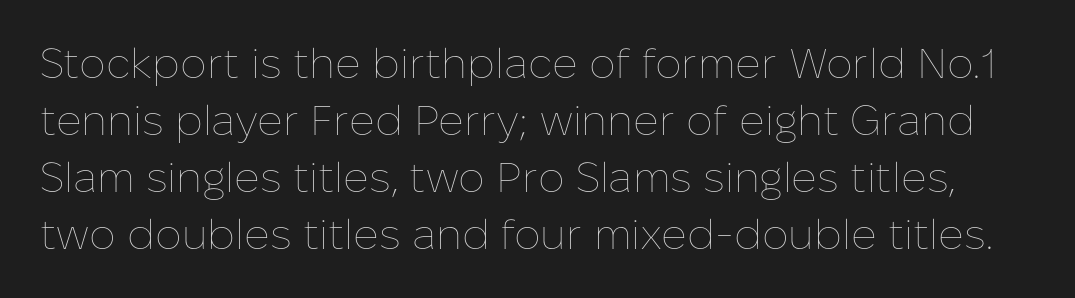
The lines sit at an ordinary, default distance from one another. The letters advance in unequal steps, a hallmark of proportional type. These lines keep a tight, regular rhythm from letter to letter. The gap between lines stays unmarked. Nope, not italic — everything's standing straight. No chunkiness to these letters — they're not bold.
